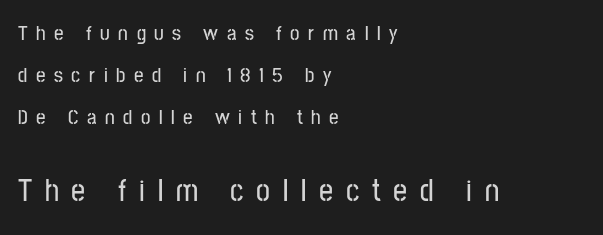
The image shows 31 px condensed sans-serif type, upright; set left-aligned, loose line spacing (2.01x), unusually wide letter spacing (+0.41 em), not underlined; the second (bottom) block is 1.48x larger; low stroke contrast and a medium x-height.
